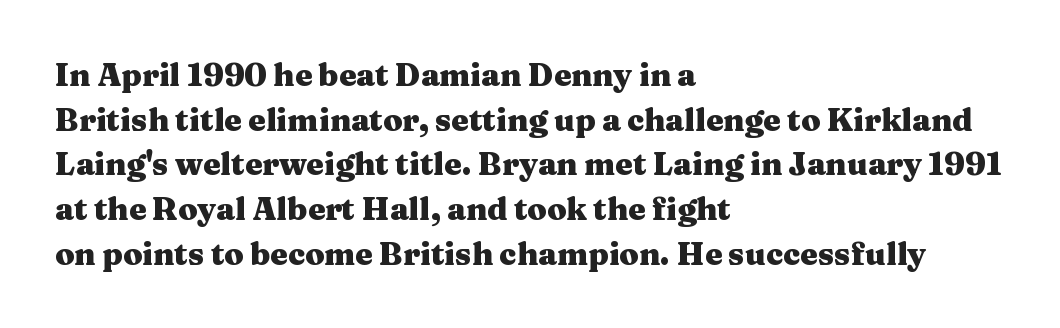
Letters rest on an invisible, unmarked baseline. Notice how the passage keeps a crisp vertical edge on the left only. Here the designer chose a conventional face with non-uniform glyph widths. The text was rendered using a seriffed face with decorative stroke endings.
